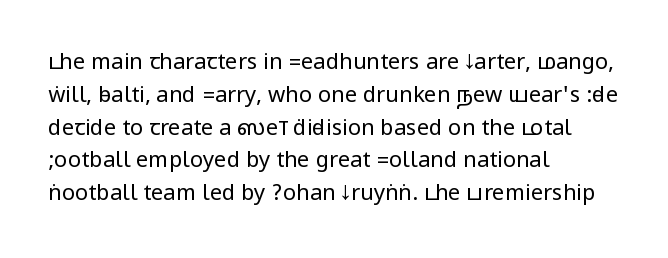
The image shows 22 px text type, upright; set left-aligned, normal line spacing (1.49x), normal letter spacing, not underlined.
